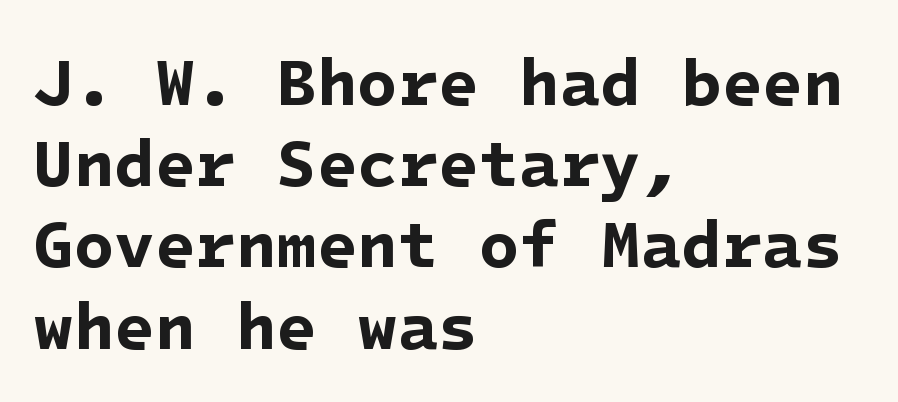
{"serif": "no", "bold": "yes", "weight": "bold", "width": "normal", "stroke_contrast": "low", "x_height": "medium", "underline": "no", "align": "left", "line_spacing_ratio": 1.23, "letter_spacing": "normal", "letter_spacing_em": 0.0, "glyph_px": 66}
